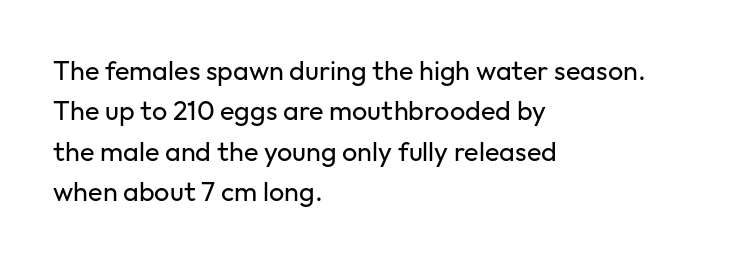
{"italic": "no", "bold": "no", "underline": "no", "align": "left", "line_spacing": "normal", "line_spacing_ratio": 1.5, "letter_spacing": "normal", "letter_spacing_em": 0.0, "glyph_px": 27}
